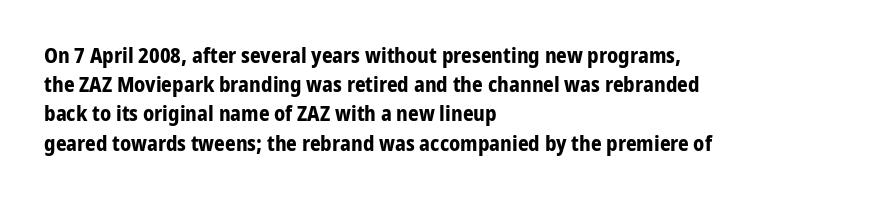
When letters stand straight like this, we call the style roman or upright. Line starts are locked; line ends wander. Quick note: underline off. Words appear dense and cohesive because spacing is normal. A normal amount of white space separates one row of letters from the next.
